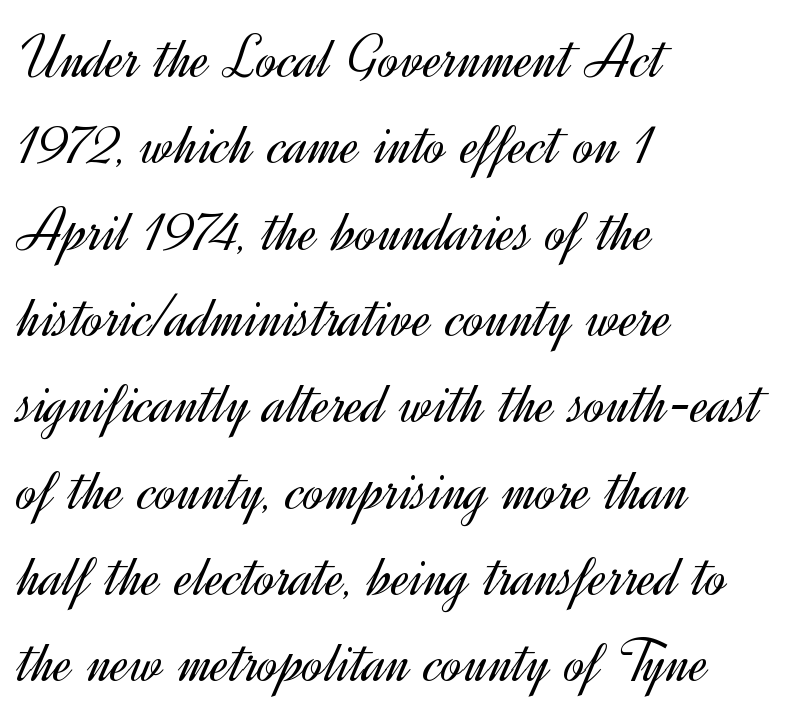
Stroke thickness stays within the range of a standard reading face or lighter. Nobody touched the tracking dial on this one. Successive baselines arrive at the customary interval. The foot of each line stays bare and open.
